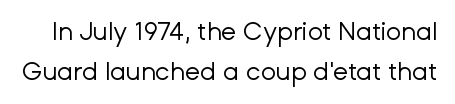
The rendering keeps characters at their native spacing. Words float on clear page, feet unadorned. Heaviness? Minimal to ordinary, like unemphasized prose. What's the leading like? Ordinary, nothing unusual.
